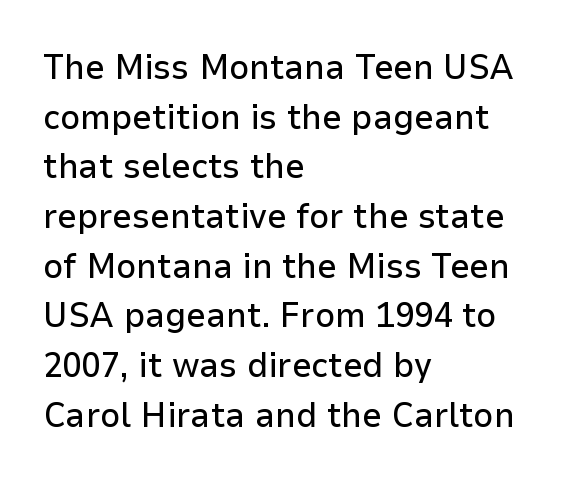
{"serif": "no", "italic": "no", "width": "normal", "stroke_contrast": "low", "x_height": "medium", "monospaced": "no", "underline": "no", "align": "left", "line_spacing": "normal", "line_spacing_ratio": 1.42, "letter_spacing": "normal", "letter_spacing_em": 0.0, "glyph_px": 35}
